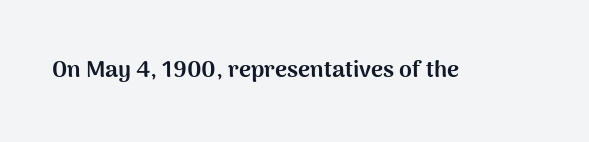
Q: Is the text bold? A: Yes.
Q: Is the text italic (slanted)? A: No, it is upright.
Q: Is the text underlined? A: No.
Q: Is the spacing between letters normal or unusually wide? A: Normal.
